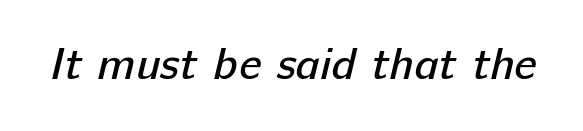
{"serif": "no", "bold": "no", "weight": "regular", "width": "normal", "stroke_contrast": "low", "x_height": "medium", "monospaced": "no", "underline": "no", "letter_spacing": "normal", "letter_spacing_em": 0.0, "glyph_px": 46}
